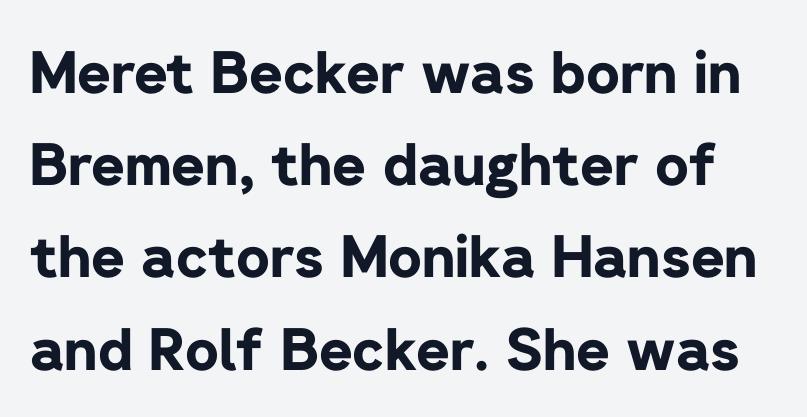
{"serif": "no", "italic": "no", "bold": "yes", "weight": "bold", "width": "normal", "stroke_contrast": "low", "x_height": "medium", "monospaced": "no", "underline": "no", "line_spacing": "normal", "line_spacing_ratio": 1.59, "letter_spacing": "normal", "letter_spacing_em": 0.0, "glyph_px": 58}
